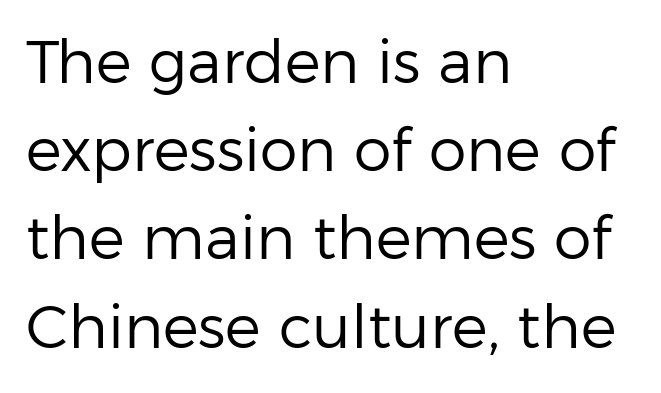
Q: Is the text bold? A: No.
Q: Is the text italic (slanted)? A: No, it is upright.
Q: Is the typeface a serif or a sans-serif typeface? A: Sans-serif.
Q: Is the text underlined? A: No.
Q: How is the paragraph aligned? A: Left-aligned.
Q: Is the spacing between letters normal or unusually wide? A: Normal.
Q: Is the spacing between lines tight, normal or loose? A: Normal.
Q: Width (condensed, normal, or wide)? A: Normal.
Q: Stroke contrast? A: Low.
Q: x-height? A: Medium.
Q: Monospaced? A: No.
